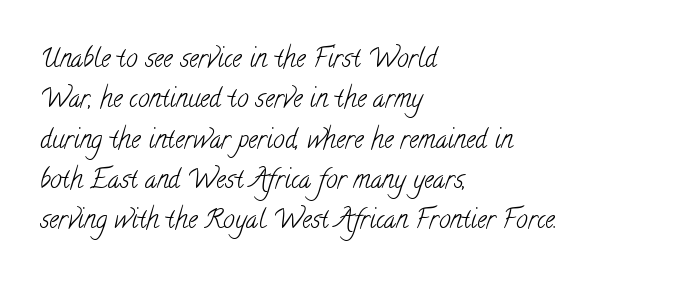
Q: Is the text bold? A: No.
Q: Is the text underlined? A: No.
Q: How is the paragraph aligned? A: Left-aligned.
Q: Is the spacing between letters normal or unusually wide? A: Normal.
Q: Is the spacing between lines tight, normal or loose? A: Normal.
